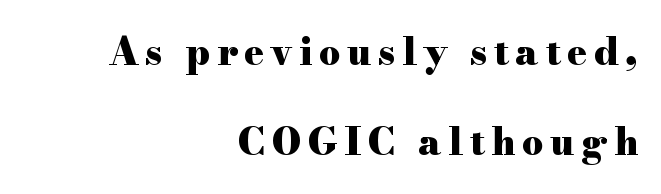
{"serif": "yes", "italic": "no", "bold": "yes", "weight": "heavy", "width": "wide", "stroke_contrast": "high", "x_height": "small", "monospaced": "no", "underline": "no", "align": "right", "line_spacing": "loose", "line_spacing_ratio": 2.44, "glyph_px": 37}
